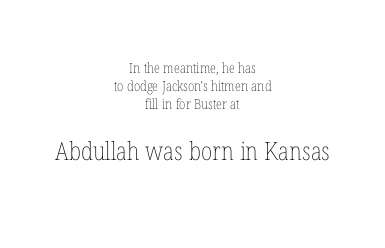
Q: Is the text bold? A: No.
Q: Is the text italic (slanted)? A: No, it is upright.
Q: Is the text underlined? A: No.
Q: How is the paragraph aligned? A: Centered.
Q: Is the spacing between letters normal or unusually wide? A: Normal.
Q: Is the spacing between lines tight, normal or loose? A: Normal.
Q: Which block of text is set in a larger size, the first (top) or the second (bottom)? A: The second (bottom) one.
